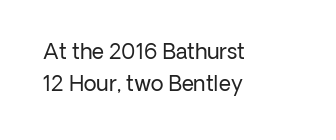
Vertical strokes here are truly vertical. The paragraph has a hard left edge and a soft right edge. The rendering uses a moderate line-height, typical for paragraphs. The cut favours lightness, reaching ordinary text weight at its darkest.
